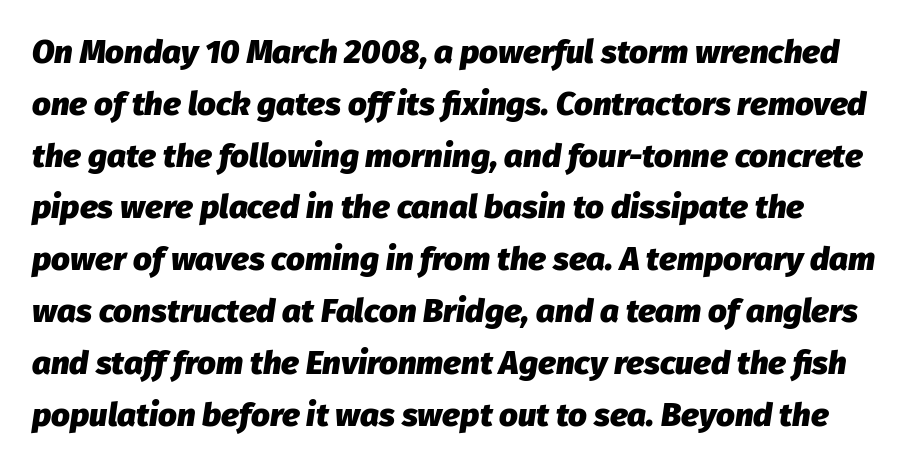
Tracking here is standard; glyphs follow each other at the usual distance. The font's italic variant was chosen for this text. The face used here has the dense, thick strokes of a bold. Lines of text with bare space underneath.
